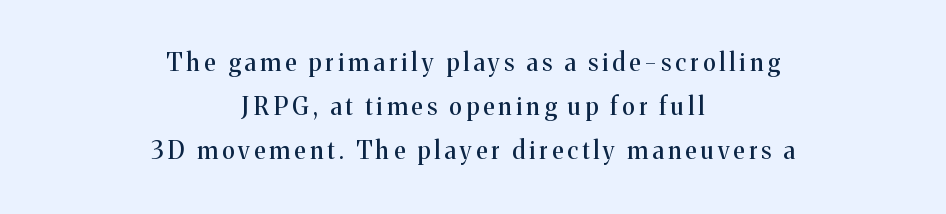
The image shows 24 px text type, upright; set centered, line spacing 1.84x, not underlined.
